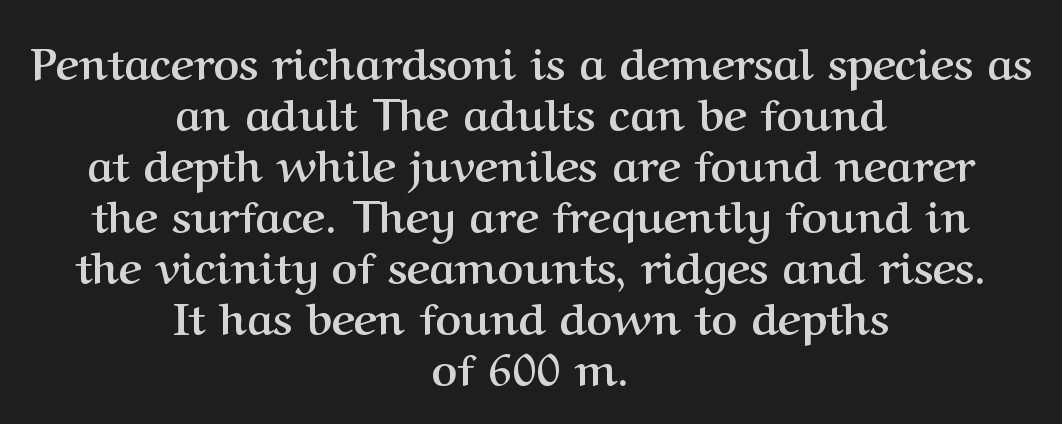
The image shows 44 px semibold serif type, upright; set centered, line spacing 1.16x, normal letter spacing, not underlined; medium stroke contrast and a medium x-height.
